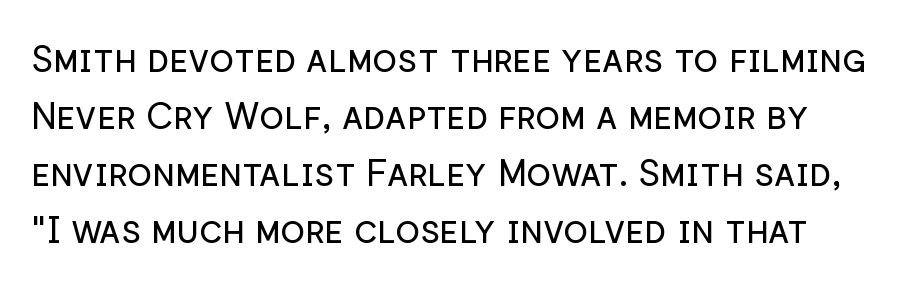
{"serif": "no", "italic": "no", "bold": "no", "weight": "regular", "width": "normal", "stroke_contrast": "low", "x_height": "medium", "monospaced": "no", "underline": "no", "line_spacing": "normal", "line_spacing_ratio": 1.54, "letter_spacing": "normal", "letter_spacing_em": 0.0, "glyph_px": 37}
